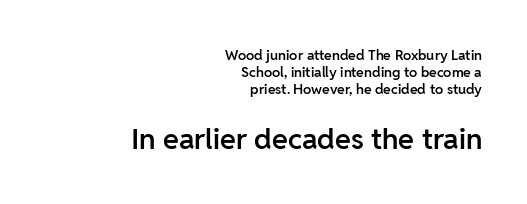
Q: Is the text bold? A: Semi-bold.
Q: Is the text italic (slanted)? A: No, it is upright.
Q: Is the typeface a serif or a sans-serif typeface? A: Sans-serif.
Q: Is the text underlined? A: No.
Q: How is the paragraph aligned? A: Right-aligned.
Q: Is the spacing between letters normal or unusually wide? A: Normal.
Q: Which block of text is set in a larger size, the first (top) or the second (bottom)? A: The second (bottom) one.
Q: Width (condensed, normal, or wide)? A: Normal.
Q: Stroke contrast? A: Low.
Q: x-height? A: Medium.
Q: Monospaced? A: No.
